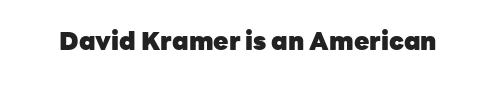
The image shows 25 px bold type, upright; set normal letter spacing, not underlined.
